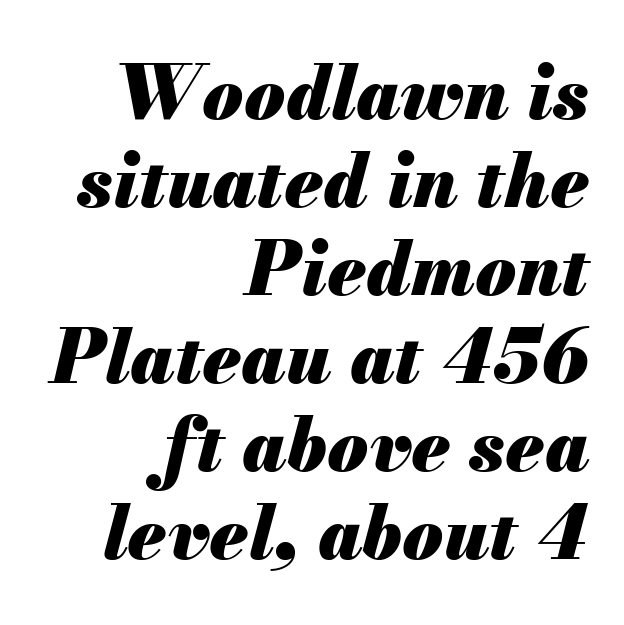
The characters look thick and weighty, a clear bold. The rendering applies a slant to the glyphs. Plain, unruled lines of type. No extra tracking has been applied to these lines.
